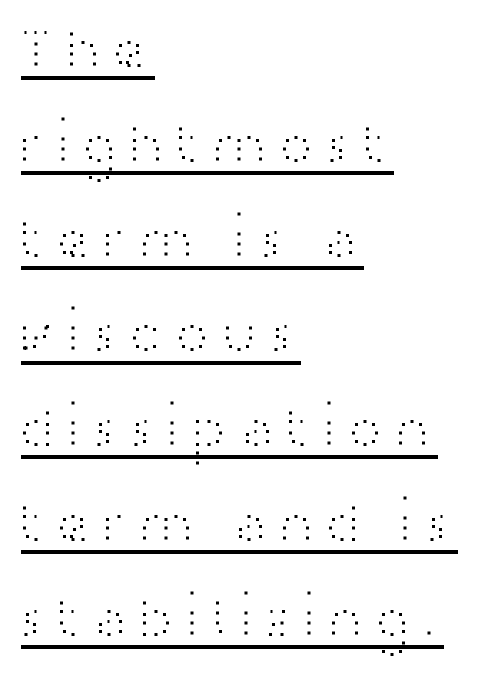
Rows of type keep a routine distance in the vertical direction. The typeface chosen for these lines omits serifs. Each line of the rendering has a horizontal stroke beneath the glyphs. One-word summary of the alignment: left. Looks like regular typesetting: each glyph gets only the width it needs. Unlike italic type, these characters show no tilt at all.
